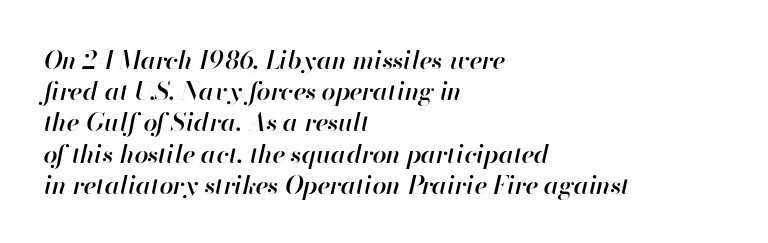
{"italic": "yes", "lean": "right", "slant_degrees": 13, "bold": "semi", "underline": "no", "align": "left", "line_spacing": "normal", "line_spacing_ratio": 1.25, "letter_spacing": "normal", "letter_spacing_em": 0.0, "glyph_px": 25}
